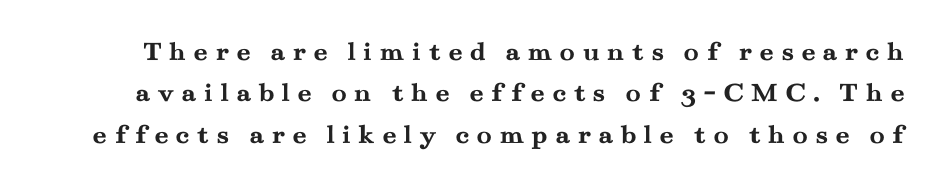
{"serif": "yes", "italic": "no", "bold": "yes", "weight": "semibold", "width": "wide", "stroke_contrast": "medium", "x_height": "small", "monospaced": "no", "underline": "no", "line_spacing": "normal", "line_spacing_ratio": 1.48, "letter_spacing": "wide", "letter_spacing_em": 0.25, "glyph_px": 28}
